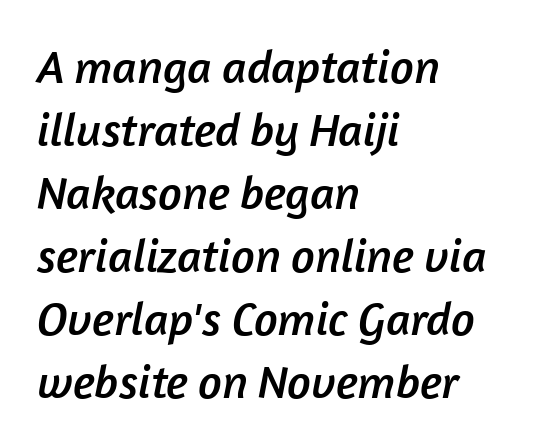
The image shows 47 px sans-serif type; set left-aligned, normal line spacing (1.34x), normal letter spacing, not underlined; low stroke contrast and a medium x-height.
